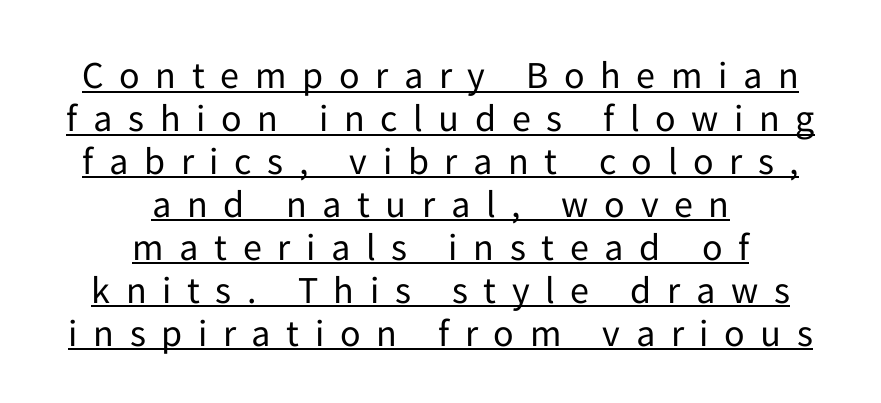
A light-to-regular cut is what we see here. The rag falls on both sides of this text block equally. I'd call this a sans setting — the letters go barefoot. Looks like regular typesetting: each glyph gets only the width it needs. The letters stand straight up with perfectly vertical stems.
